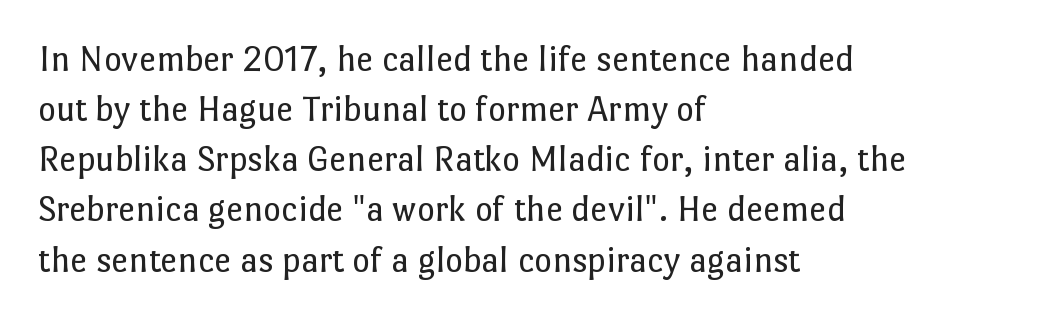
The image shows 38 px regular-weight type, upright; set left-aligned, normal line spacing (1.32x), normal letter spacing, not underlined; low stroke contrast and a medium x-height.
